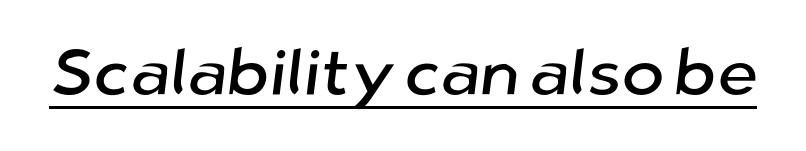
Q: Is the typeface a serif or a sans-serif typeface? A: Sans-serif.
Q: Is the text underlined? A: Yes.
Q: Is the spacing between letters normal or unusually wide? A: Normal.
Q: Width (condensed, normal, or wide)? A: Normal.
Q: Stroke contrast? A: Low.
Q: x-height? A: Medium.
Q: Monospaced? A: No.
